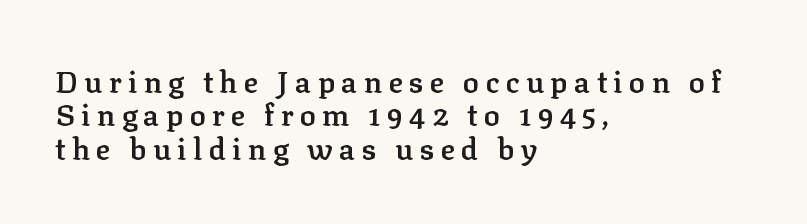
Is this a fixed-width face? No — the glyphs have proportional, varying widths. Compared with an ordinary text face, these strokes are moderately heavier — a semibold. Nobody drew a line under any word here. Designer's note — italics off, roman on.
